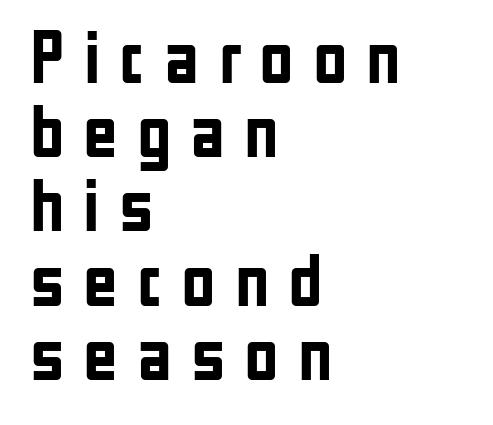
The image shows 75 px semibold, condensed sans-serif type, upright; set left-aligned, tight line spacing (0.99x), unusually wide letter spacing (+0.25 em), not underlined; low stroke contrast and a medium x-height.
